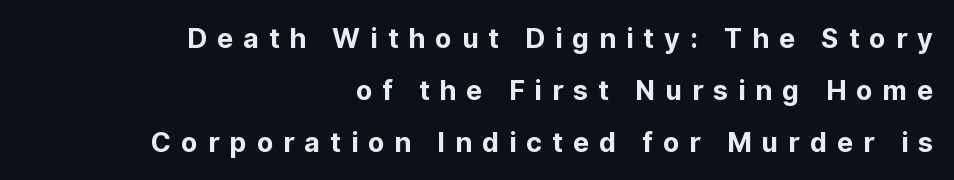
This block would shrink considerably if given ordinary leading; it's expanded now. Between one letter and the next there's a generous, obvious gap. Just letters on the line, the space beneath them empty. The passage is arranged like a letterhead date or caption credit — flush right. Emphasis by weight is at full strength: bold. Every stem runs plumb, perpendicular to the baseline.
